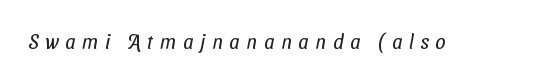
Rule under the text: the space is simply empty. The letters are spread apart with noticeably loose tracking. Bold? No — there's no thickening of the strokes.
